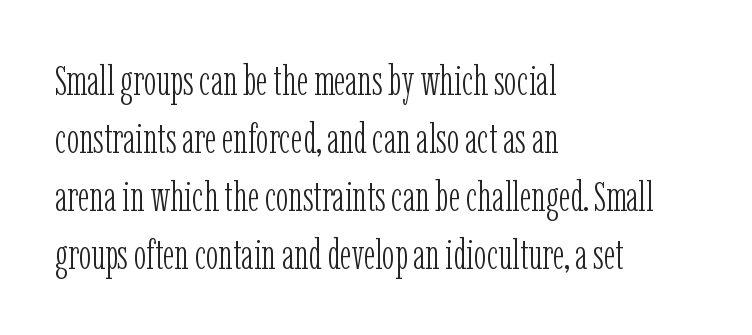
The image shows 42 px light, condensed serif type, upright; set left-aligned, normal line spacing (1.38x), normal letter spacing, not underlined; low stroke contrast and a medium x-height.
